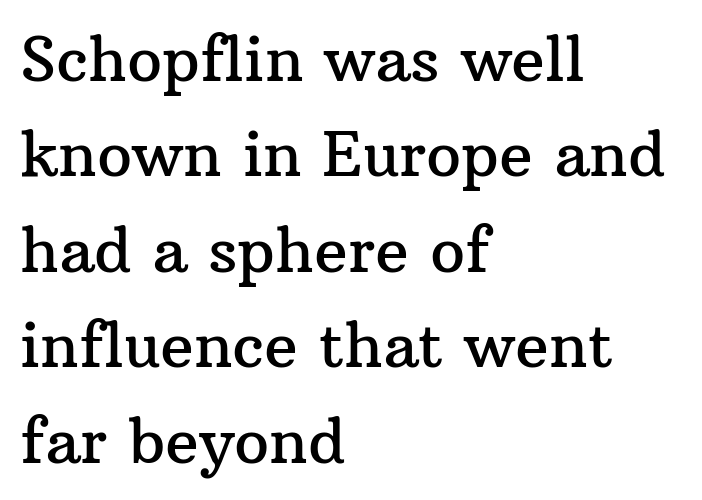
The image shows 62 px serif type, upright; set left-aligned, normal line spacing (1.54x), normal letter spacing, not underlined; medium stroke contrast and a medium x-height.
